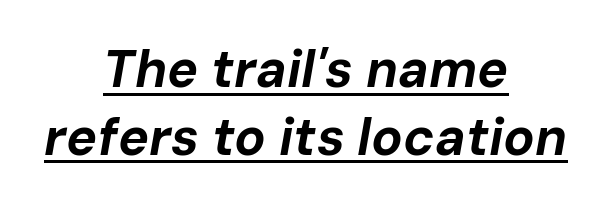
Q: Is the text bold? A: Yes.
Q: Is the text italic (slanted)? A: Yes, it leans right by about 10 degrees.
Q: Is the text underlined? A: Yes.
Q: How is the paragraph aligned? A: Centered.
Q: Is the spacing between letters normal or unusually wide? A: Normal.
Q: Is the spacing between lines tight, normal or loose? A: Normal.
Q: Width (condensed, normal, or wide)? A: Normal.
Q: Stroke contrast? A: Low.
Q: x-height? A: Medium.
Q: Monospaced? A: No.
